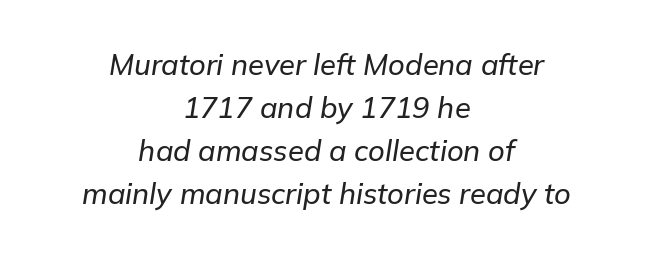
What stands out about the letter spacing? Nothing — it is the standard amount. Horizontally, the lines are justified to the midpoint only. A typesetter would call this proportional, since set widths differ per character. Unmarked baselines from the first word to the last. The glyphs look as if they've been sheared to an angle. These lines sit exactly where default settings would place them.
